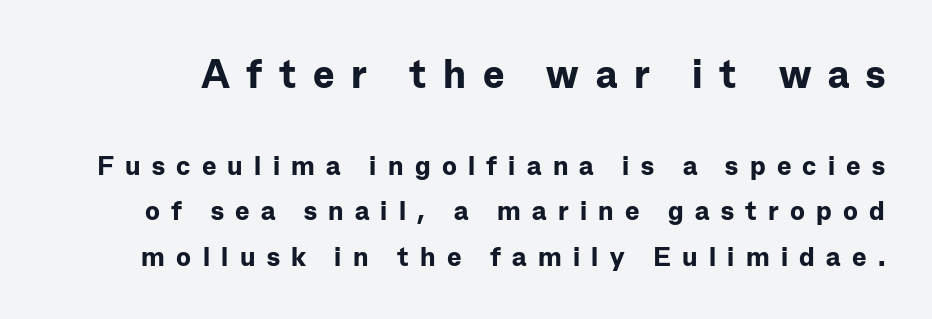
{"serif": "no", "italic": "no", "bold": "yes", "weight": "bold", "width": "normal", "stroke_contrast": "low", "x_height": "medium", "monospaced": "no", "underline": "no", "line_spacing": "normal", "line_spacing_ratio": 1.69, "letter_spacing": "wide", "letter_spacing_em": 0.42, "larger_block": "first", "size_ratio": 1.48, "glyph_px": 40}
